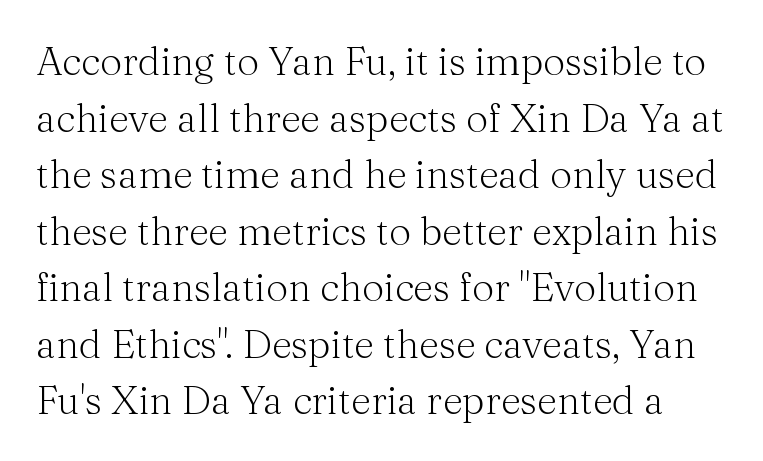
The image shows 39 px light serif type, upright; set normal line spacing (1.45x), normal letter spacing, not underlined; medium stroke contrast and a medium x-height.
